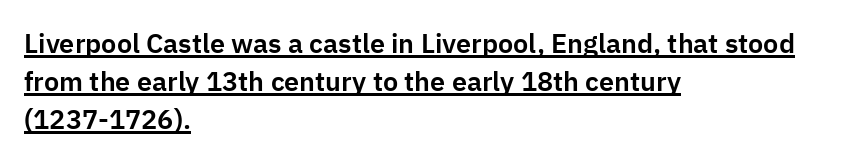
Q: Is the text italic (slanted)? A: No, it is upright.
Q: Is the text underlined? A: Yes.
Q: How is the paragraph aligned? A: Left-aligned.
Q: Is the spacing between letters normal or unusually wide? A: Normal.
Q: Is the spacing between lines tight, normal or loose? A: Normal.
